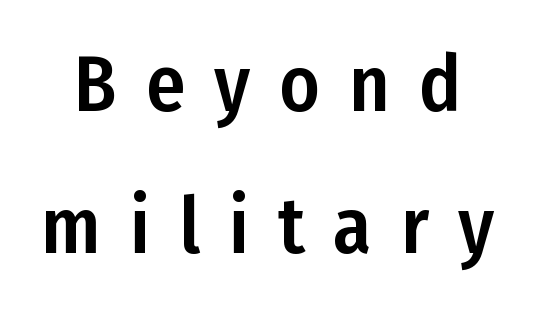
The image shows 78 px condensed sans-serif type, upright; set line spacing 1.82x, unusually wide letter spacing (+0.37 em), not underlined; low stroke contrast and a medium x-height.
